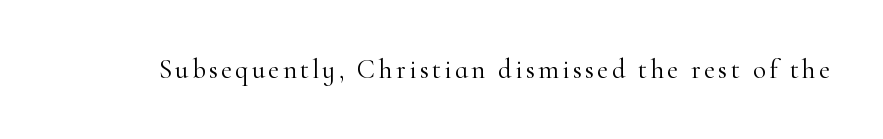
The image shows 27 px text type, upright; set not underlined.
